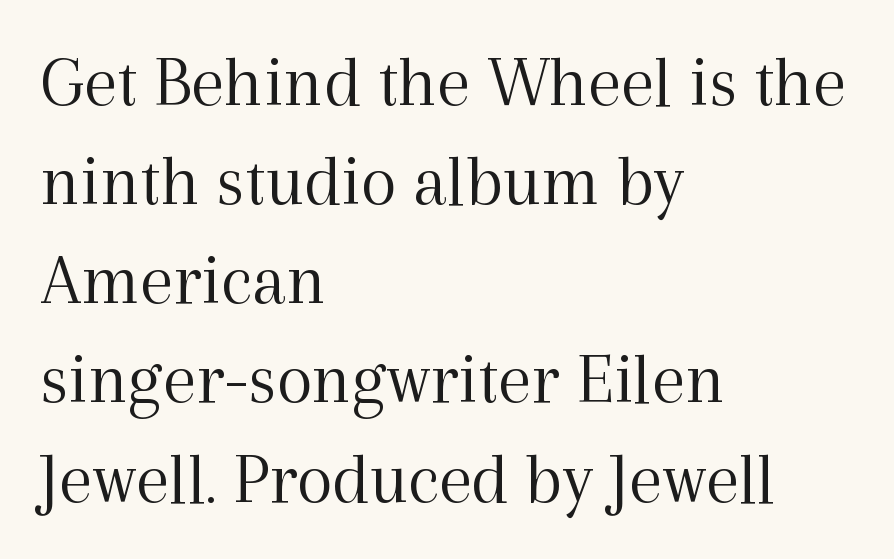
The image shows 74 px light serif type, upright; set left-aligned, normal line spacing (1.34x), normal letter spacing, not underlined; a medium x-height.
